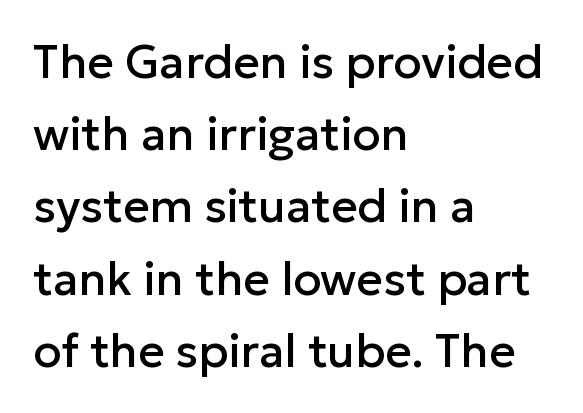
The image shows 46 px sans-serif type, upright; set left-aligned, normal line spacing (1.57x), normal letter spacing, not underlined; low stroke contrast and a medium x-height.
